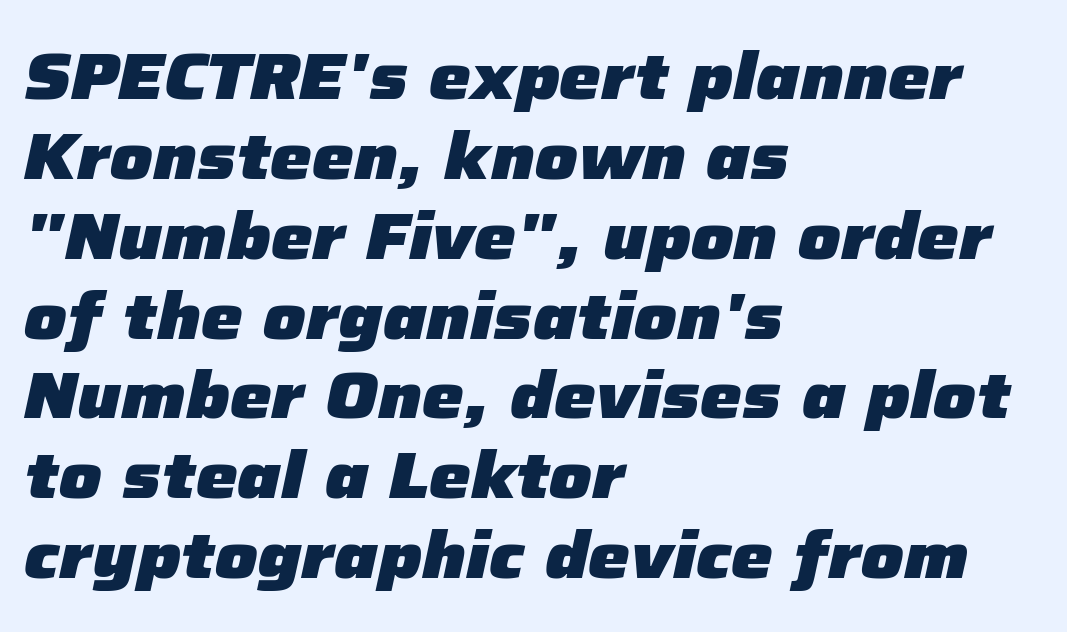
{"italic": "yes", "lean": "right", "slant_degrees": 12, "bold": "yes", "weight": "heavy", "width": "normal", "stroke_contrast": "low", "x_height": "medium", "monospaced": "no", "underline": "no", "align": "left", "line_spacing_ratio": 1.21, "letter_spacing": "normal", "letter_spacing_em": 0.0, "glyph_px": 66}
